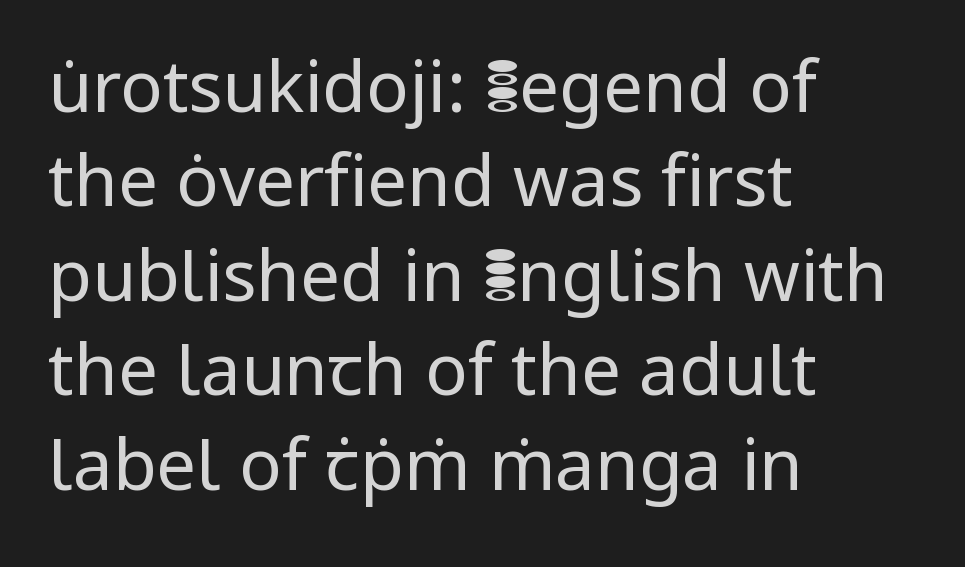
Q: Is the text bold? A: No.
Q: Is the text italic (slanted)? A: No, it is upright.
Q: Is the typeface a serif or a sans-serif typeface? A: Sans-serif.
Q: Is the text underlined? A: No.
Q: How is the paragraph aligned? A: Left-aligned.
Q: Is the spacing between letters normal or unusually wide? A: Normal.
Q: Is the spacing between lines tight, normal or loose? A: Normal.
Q: Width (condensed, normal, or wide)? A: Normal.
Q: Stroke contrast? A: Low.
Q: x-height? A: Medium.
Q: Monospaced? A: No.
